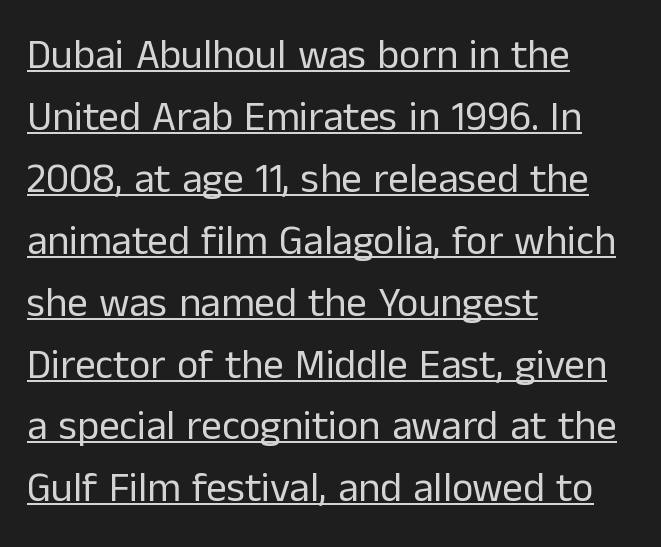
{"serif": "no", "italic": "no", "bold": "no", "weight": "regular", "width": "normal", "stroke_contrast": "low", "x_height": "medium", "monospaced": "no", "underline": "yes", "align": "left", "line_spacing": "normal", "line_spacing_ratio": 1.51, "letter_spacing": "normal", "letter_spacing_em": 0.0, "glyph_px": 41}
